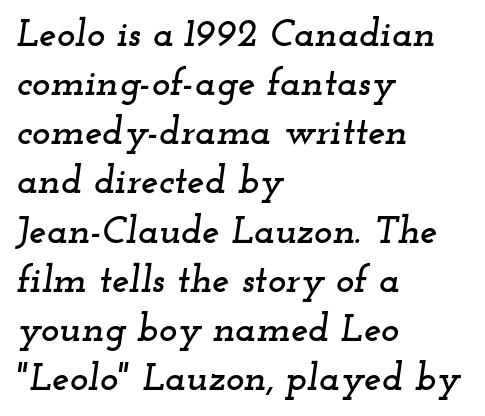
The characters display serif detailing at their extremities. Note the varied advance widths — an 'i' is clearly narrower than an 'm'. The rendering uses a moderate line-height, typical for paragraphs. The lines are quadded left.
